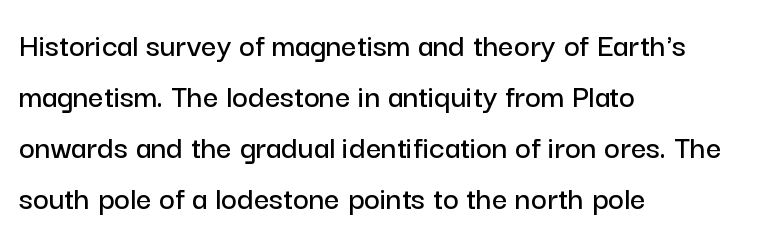
Here the glyphs are tracked normally, forming tight word shapes. Honestly, there is no underline to notice here at all. The typeface chosen for these lines omits serifs. Do the characters align in a grid? No, the font is proportional. Notice how the stems are strictly vertical — no italics here. Notice how descenders clear the ascenders below comfortably — that's standard leading.
